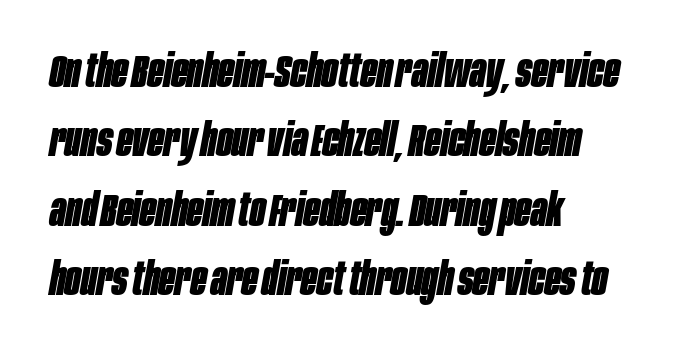
This block has exactly the height ordinary leading produces. Caption: bold face, heavy strokes. Character widths vary here, with narrow letters taking less room than wide ones. The rendering keeps characters at their native spacing. The paragraph shown leans on its left margin. The string is rendered with underlining switched off.
